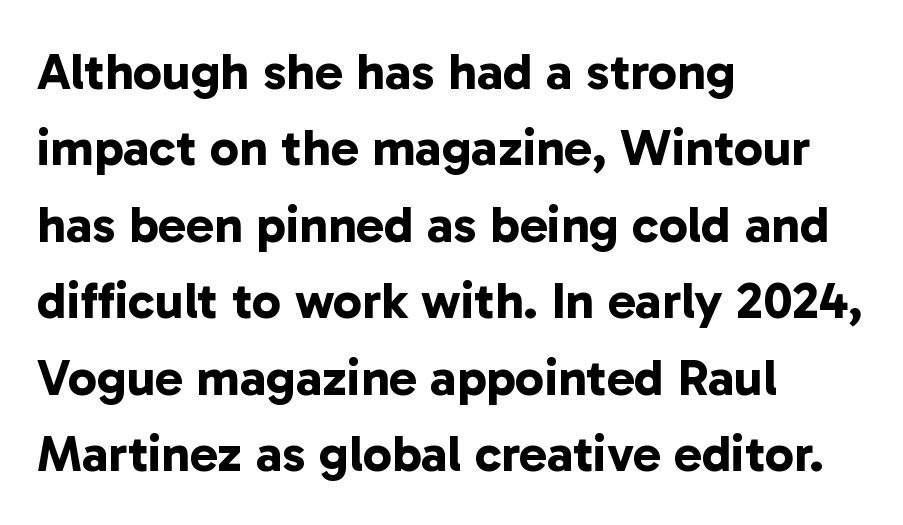
{"serif": "no", "bold": "yes", "weight": "bold", "width": "normal", "stroke_contrast": "low", "x_height": "medium", "monospaced": "no", "underline": "no", "align": "left", "line_spacing": "normal", "line_spacing_ratio": 1.47, "letter_spacing": "normal", "letter_spacing_em": 0.0, "glyph_px": 52}
